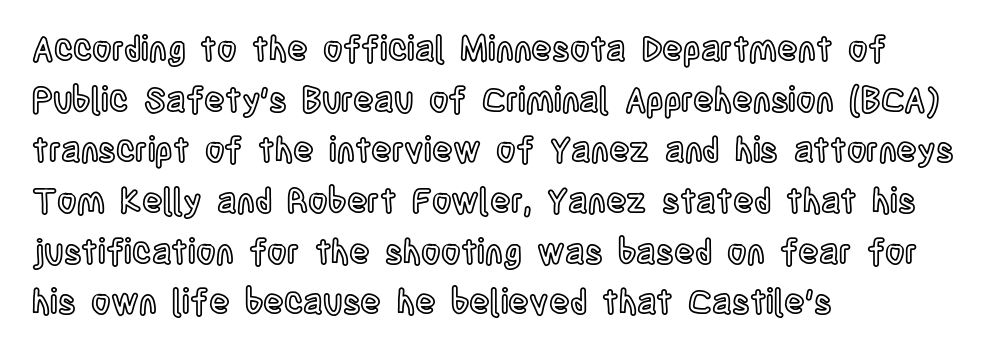
The image shows 34 px condensed type, upright; set left-aligned, normal line spacing (1.49x), normal letter spacing, not underlined; a large x-height.
